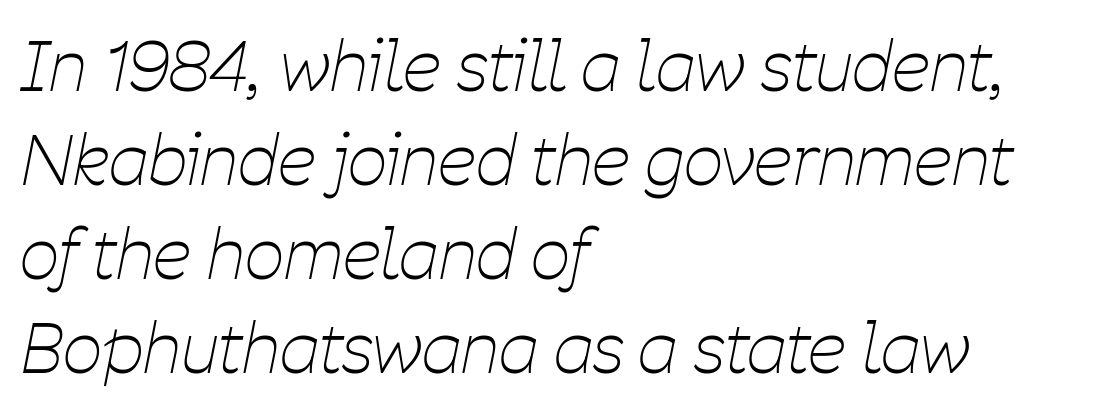
{"italic": "yes", "lean": "right", "slant_degrees": 11, "bold": "no", "weight": "thin", "width": "condensed", "stroke_contrast": "low", "x_height": "medium", "monospaced": "no", "underline": "no", "align": "left", "line_spacing": "normal", "line_spacing_ratio": 1.36, "letter_spacing": "normal", "letter_spacing_em": 0.0, "glyph_px": 69}
